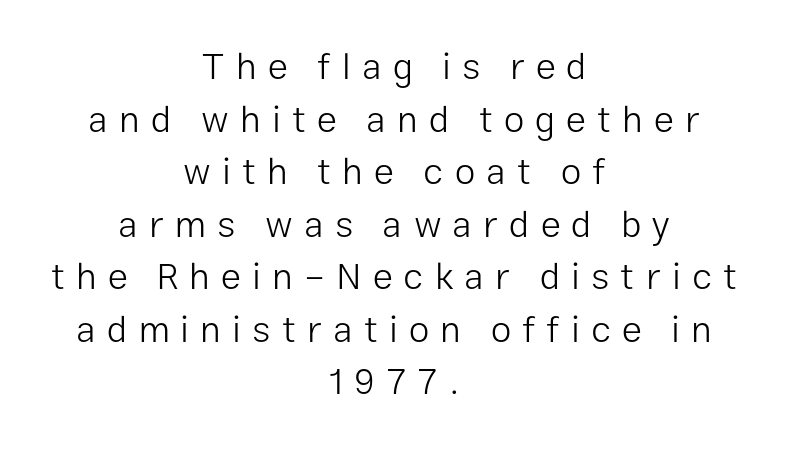
Q: Is the text bold? A: No.
Q: Is the text italic (slanted)? A: No, it is upright.
Q: Is the typeface a serif or a sans-serif typeface? A: Sans-serif.
Q: Is the text underlined? A: No.
Q: How is the paragraph aligned? A: Centered.
Q: Is the spacing between letters normal or unusually wide? A: Unusually wide.
Q: Is the spacing between lines tight, normal or loose? A: Normal.
Q: Width (condensed, normal, or wide)? A: Normal.
Q: Stroke contrast? A: Low.
Q: x-height? A: Medium.
Q: Monospaced? A: No.
